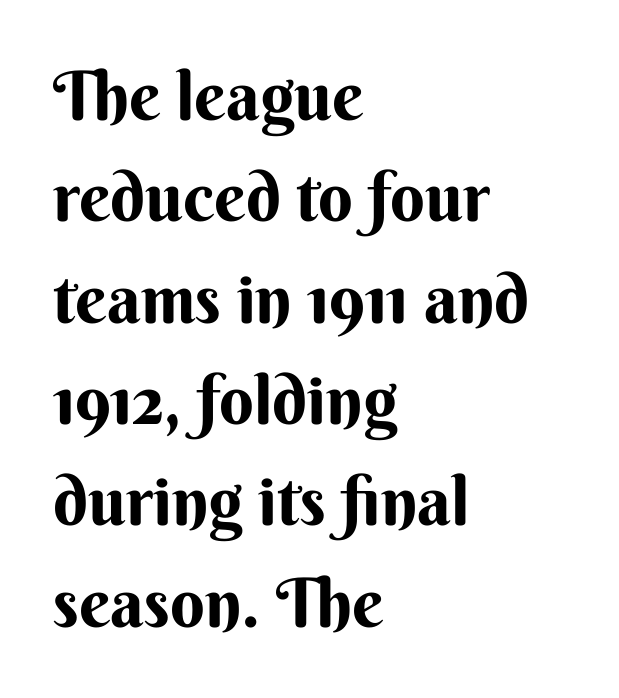
The image shows 68 px sans-serif type, upright; set left-aligned, normal line spacing (1.49x), normal letter spacing, not underlined; medium stroke contrast and a small x-height.
